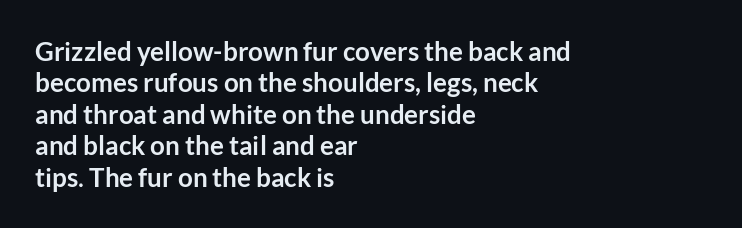
Q: Is the text bold? A: Yes.
Q: Is the text italic (slanted)? A: No, it is upright.
Q: Is the text underlined? A: No.
Q: How is the paragraph aligned? A: Left-aligned.
Q: Is the spacing between letters normal or unusually wide? A: Normal.
